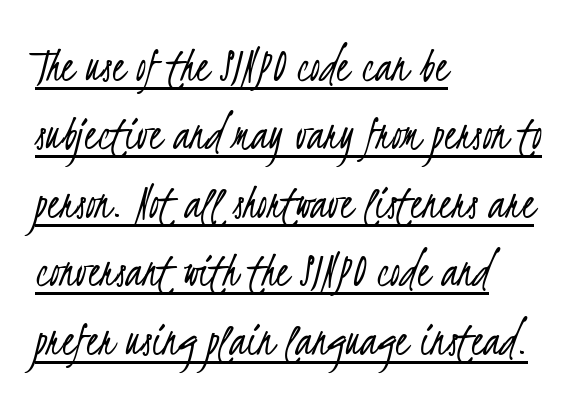
Tracking value appears to be zero — textbook default spacing. What decoration does the sample have? An underline. A sans-serif font was chosen for this passage. Leftover space on each line is placed entirely after the last word. Note the varied advance widths — an 'i' is clearly narrower than an 'm'. Vertical spacing — default.
